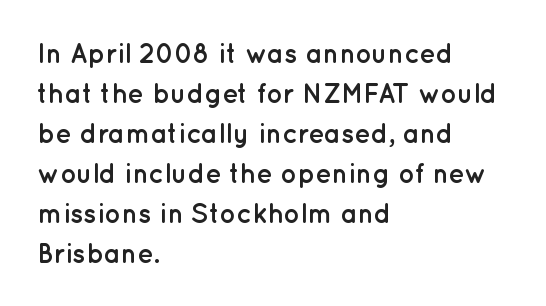
Q: Is the text bold? A: Yes.
Q: Is the text italic (slanted)? A: No, it is upright.
Q: Is the text underlined? A: No.
Q: How is the paragraph aligned? A: Left-aligned.
Q: Is the spacing between letters normal or unusually wide? A: Normal.
Q: Is the spacing between lines tight, normal or loose? A: Normal.
